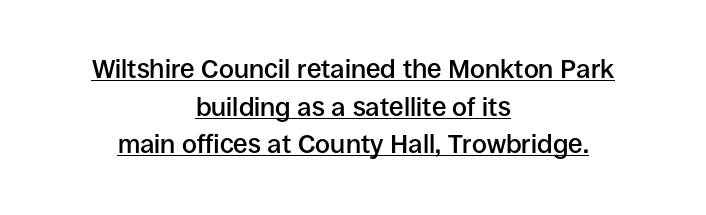
Nobody touched the tracking dial on this one. This block has exactly the height ordinary leading produces. The typesetter chose a symmetrical, centered arrangement here. Is there an underline? Yes — a line sits under the letters. I'd describe the lettering as semibold — firm but not a full bold. This is the regular roman posture of the typeface.
